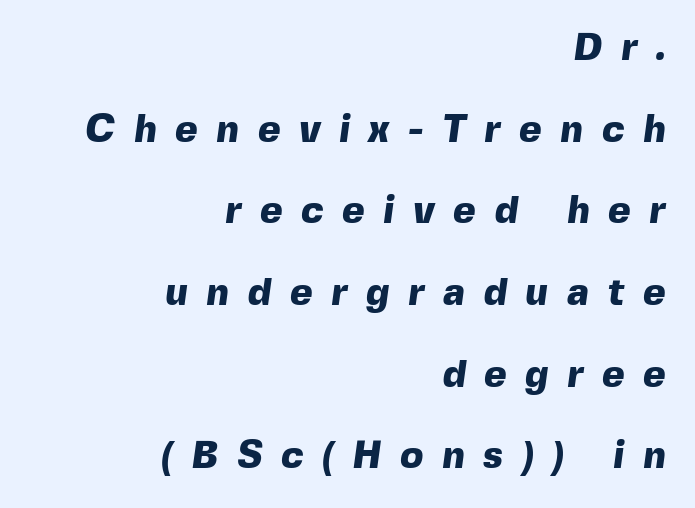
Q: Is the text bold? A: Yes.
Q: Is the typeface a serif or a sans-serif typeface? A: Sans-serif.
Q: Is the text underlined? A: No.
Q: How is the paragraph aligned? A: Right-aligned.
Q: Is the spacing between letters normal or unusually wide? A: Unusually wide.
Q: Is the spacing between lines tight, normal or loose? A: Loose.
Q: Width (condensed, normal, or wide)? A: Normal.
Q: x-height? A: Medium.
Q: Monospaced? A: No.
